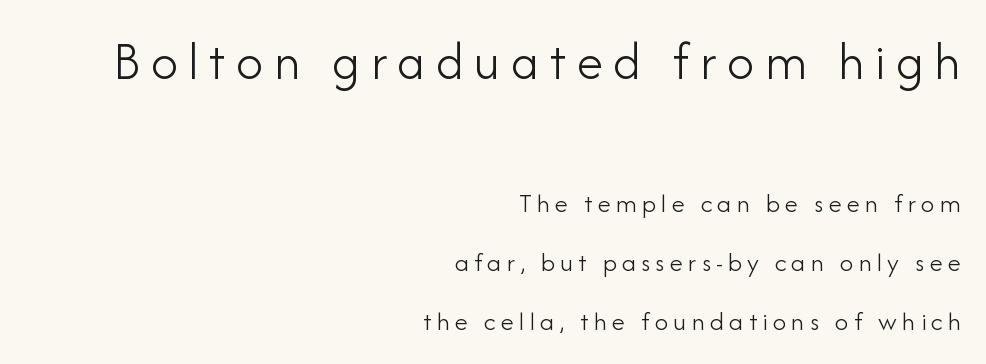
Is this a sans? Yes — the strokes have no serifs. The typesetter chose a ragged-left arrangement here. No italicization has been applied; the sample stays upright. The rendering uses a large line-height, opening up the rows. Counters stay open thanks to moderate or lighter strokes. A student would notice the top passage is typeset larger than what follows.
